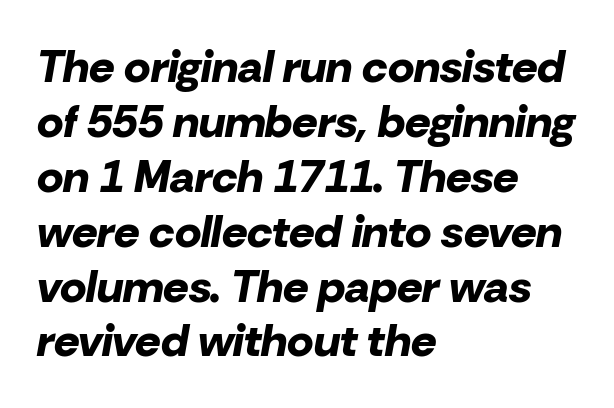
{"italic": "yes", "lean": "right", "slant_degrees": 10, "bold": "yes", "weight": "bold", "width": "normal", "stroke_contrast": "low", "x_height": "medium", "monospaced": "no", "underline": "no", "align": "left", "line_spacing_ratio": 1.22, "letter_spacing": "normal", "letter_spacing_em": 0.0, "glyph_px": 45}
